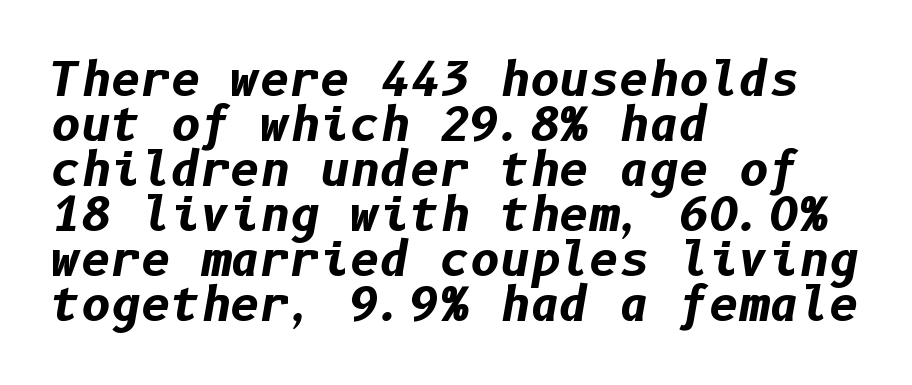
The passage is arranged the way most books set body copy — flush left. Heavy, bold letterforms. Posture: slanted. Bare-footed words on every line. The type is set solid horizontally, with unmodified tracking.
